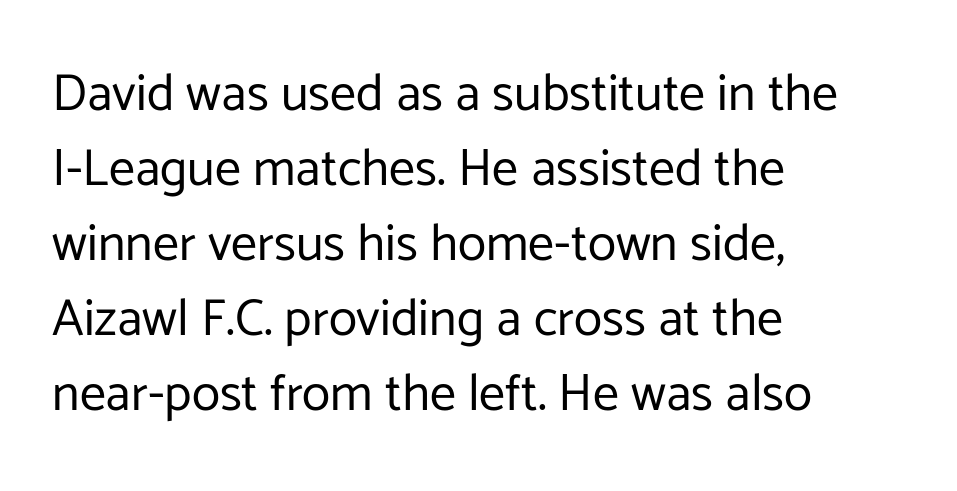
The text block is weighted toward the left margin, trailing off unevenly rightward. Check where the strokes stop: nothing finishes them off — pure sans. Spacing between characters is what you'd get straight out of the box. Reading down the column, the eye jumps a familiar distance to each next line.
